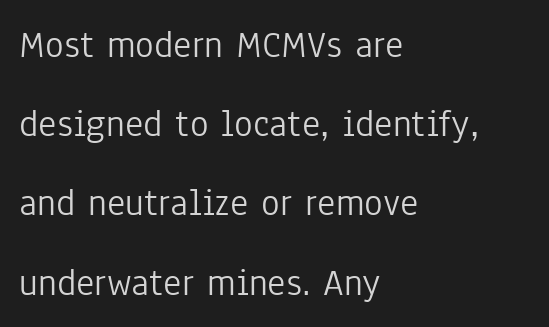
Q: Is the text bold? A: No.
Q: Is the text italic (slanted)? A: No, it is upright.
Q: Is the typeface a serif or a sans-serif typeface? A: Sans-serif.
Q: Is the text underlined? A: No.
Q: How is the paragraph aligned? A: Left-aligned.
Q: Is the spacing between letters normal or unusually wide? A: Normal.
Q: Is the spacing between lines tight, normal or loose? A: Loose.
Q: Width (condensed, normal, or wide)? A: Condensed.
Q: Stroke contrast? A: Low.
Q: x-height? A: Medium.
Q: Monospaced? A: No.
